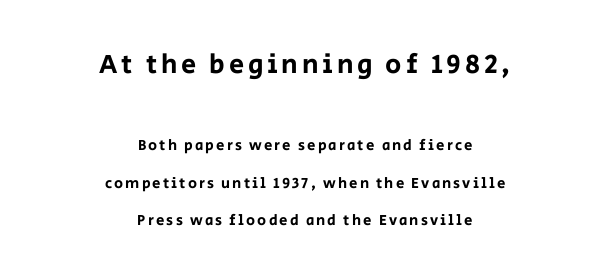
Q: Is the text italic (slanted)? A: No, it is upright.
Q: Is the text underlined? A: No.
Q: How is the paragraph aligned? A: Centered.
Q: Is the spacing between lines tight, normal or loose? A: Loose.
Q: Which block of text is set in a larger size, the first (top) or the second (bottom)? A: The first (top) one.
